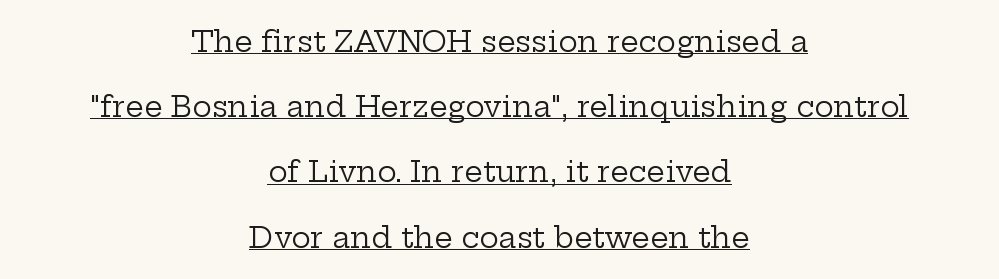
One glance says open: line gaps are wider than usual. Italic? Not at all — the glyphs are vertical. The passage shown has conventional tracking throughout. Caption: lettering with a line underneath. Look at the bottom of the vertical strokes: they flare into serifs here.
